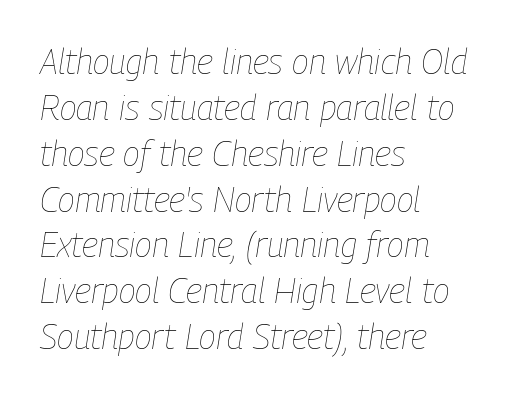
Q: Is the text bold? A: No.
Q: Is the text italic (slanted)? A: Yes, it leans right by about 9 degrees.
Q: Is the text underlined? A: No.
Q: How is the paragraph aligned? A: Left-aligned.
Q: Is the spacing between letters normal or unusually wide? A: Normal.
Q: Is the spacing between lines tight, normal or loose? A: Normal.
Q: Width (condensed, normal, or wide)? A: Condensed.
Q: Stroke contrast? A: Low.
Q: x-height? A: Medium.
Q: Monospaced? A: No.
